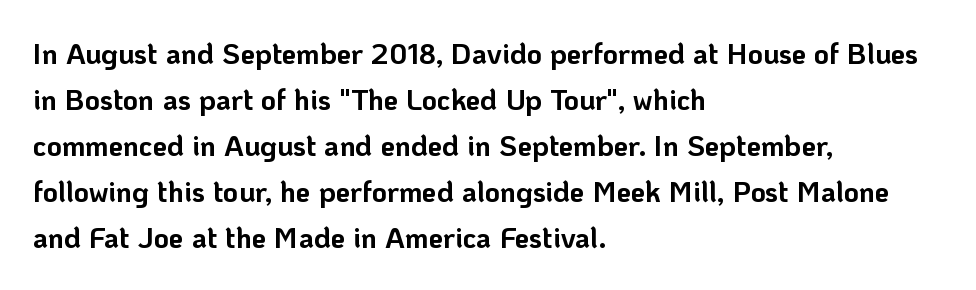
{"serif": "no", "italic": "no", "bold": "yes", "weight": "bold", "width": "normal", "stroke_contrast": "low", "x_height": "medium", "monospaced": "no", "underline": "no", "align": "left", "line_spacing": "normal", "line_spacing_ratio": 1.59, "letter_spacing": "normal", "letter_spacing_em": 0.0, "glyph_px": 29}
